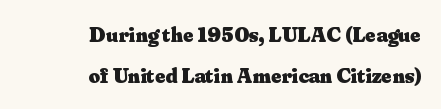
The image shows 22 px bold type, upright; set right-aligned, line spacing 1.86x, normal letter spacing, not underlined.
